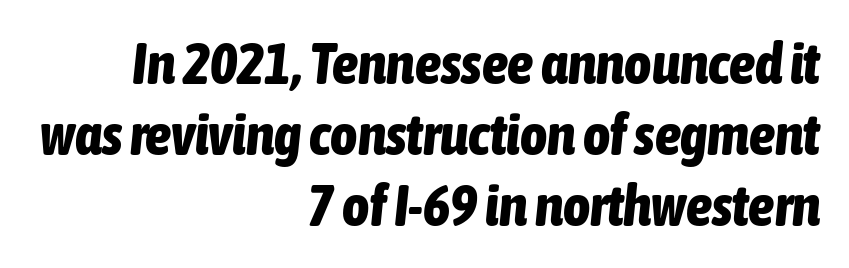
A typesetter would mark this as italic. Is the block centered? No — it sits flush against the right margin. Is this a fixed-width face? No — the glyphs have proportional, varying widths. The rendering keeps characters at their native spacing. Only glyphs here, with clear space below each row. The face used here has the dense, thick strokes of a bold.
